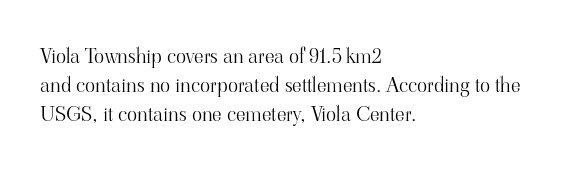
Q: Is the text bold? A: No.
Q: Is the text italic (slanted)? A: No, it is upright.
Q: Is the text underlined? A: No.
Q: How is the paragraph aligned? A: Left-aligned.
Q: Is the spacing between letters normal or unusually wide? A: Normal.
Q: Is the spacing between lines tight, normal or loose? A: Normal.
